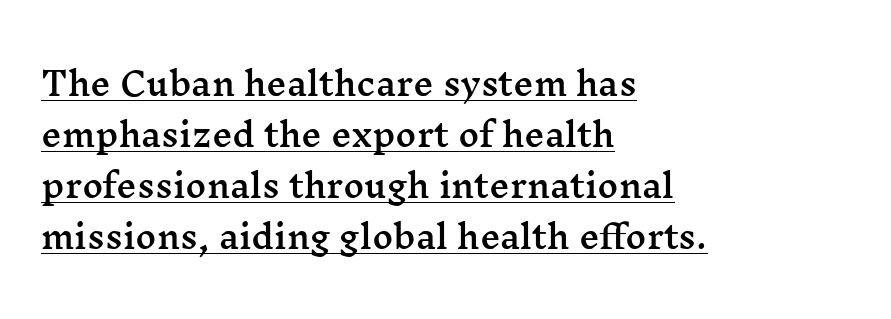
Note the varied advance widths — an 'i' is clearly narrower than an 'm'. A typesetter would label this face a serif. The gaps between neighbouring characters are ordinary and unremarkable. The face used here appears with an underline applied. Which margin do the lines hug? The left one — the right edge is uneven.
